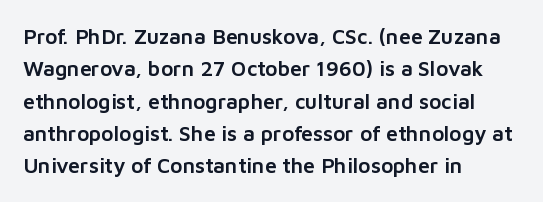
The image shows 21 px text type, upright; set left-aligned, normal line spacing (1.54x), normal letter spacing, not underlined.
